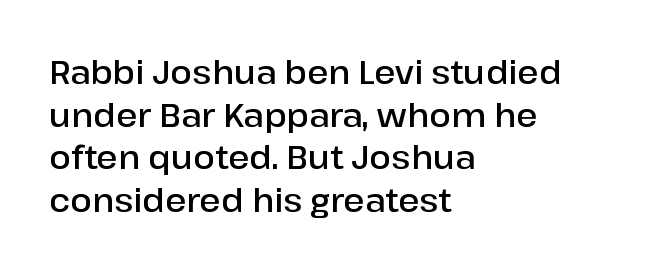
{"serif": "no", "italic": "no", "bold": "semi", "weight": "semibold", "width": "normal", "stroke_contrast": "low", "x_height": "medium", "monospaced": "no", "underline": "no", "align": "left", "line_spacing": "normal", "line_spacing_ratio": 1.33, "letter_spacing": "normal", "letter_spacing_em": 0.0, "glyph_px": 32}
